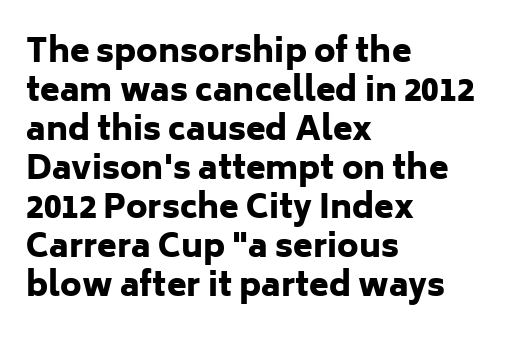
The image shows 32 px heavy sans-serif type, upright; set left-aligned, line spacing 1.22x, normal letter spacing, not underlined; low stroke contrast and a medium x-height.
